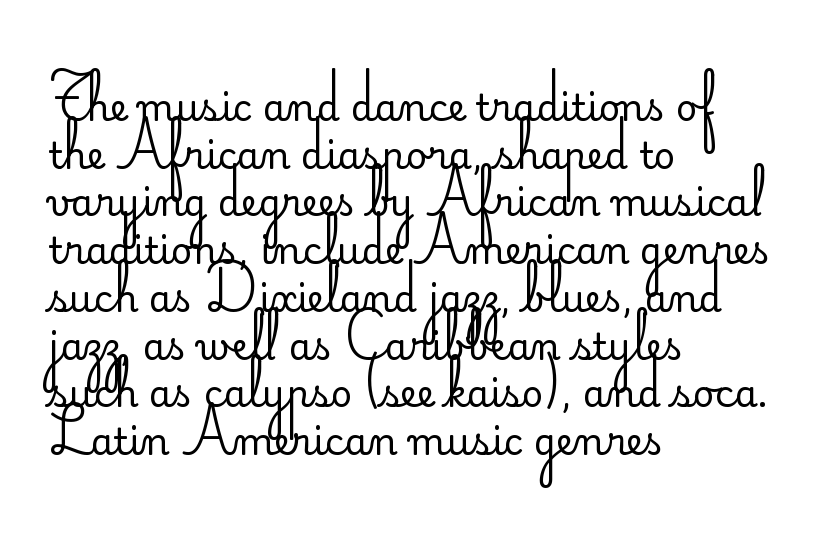
The image shows 37 px regular-weight sans-serif type, upright; set left-aligned, normal line spacing (1.29x), normal letter spacing, not underlined; low stroke contrast and a small x-height.
